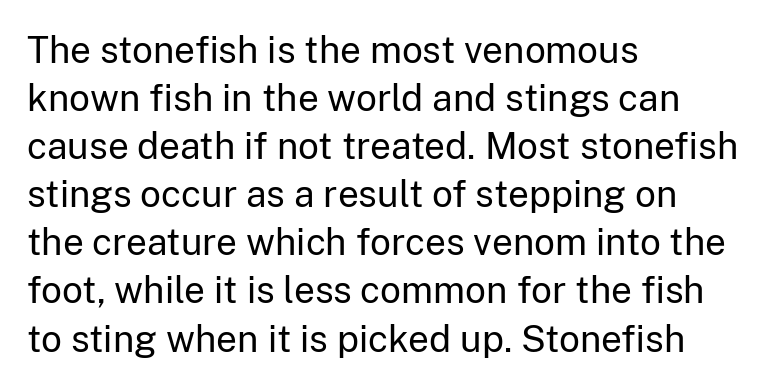
The image shows 37 px regular-weight sans-serif type, upright; set left-aligned, normal line spacing (1.3x), normal letter spacing, not underlined; low stroke contrast and a medium x-height.
